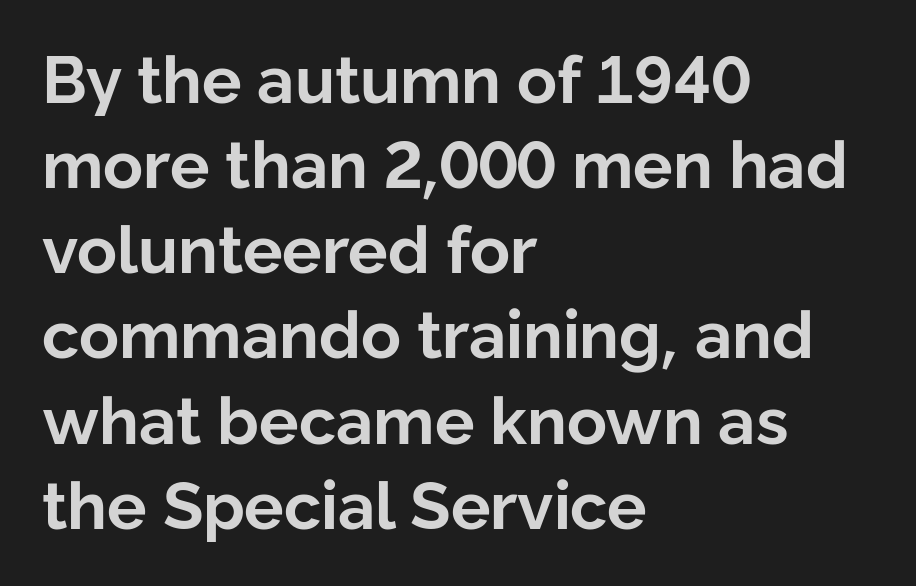
{"serif": "no", "italic": "no", "bold": "yes", "weight": "bold", "width": "normal", "stroke_contrast": "low", "x_height": "medium", "monospaced": "no", "underline": "no", "align": "left", "line_spacing": "normal", "line_spacing_ratio": 1.29, "letter_spacing": "normal", "letter_spacing_em": 0.0, "glyph_px": 66}
